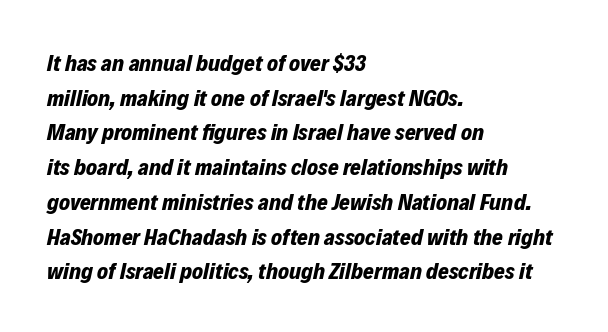
{"italic": "yes", "lean": "right", "slant_degrees": 12, "bold": "yes", "underline": "no", "align": "left", "line_spacing": "normal", "line_spacing_ratio": 1.51, "letter_spacing": "normal", "letter_spacing_em": 0.0, "glyph_px": 23}
